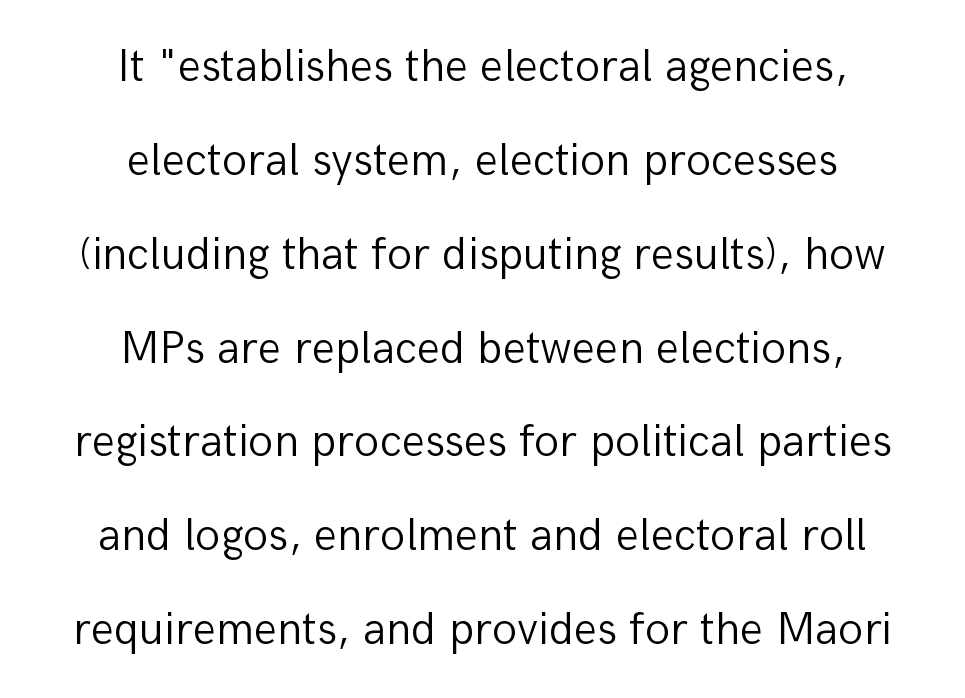
Q: Is the text bold? A: No.
Q: Is the text italic (slanted)? A: No, it is upright.
Q: Is the typeface a serif or a sans-serif typeface? A: Sans-serif.
Q: Is the text underlined? A: No.
Q: How is the paragraph aligned? A: Centered.
Q: Is the spacing between letters normal or unusually wide? A: Normal.
Q: Is the spacing between lines tight, normal or loose? A: Loose.
Q: Width (condensed, normal, or wide)? A: Normal.
Q: Stroke contrast? A: Low.
Q: x-height? A: Medium.
Q: Monospaced? A: No.
